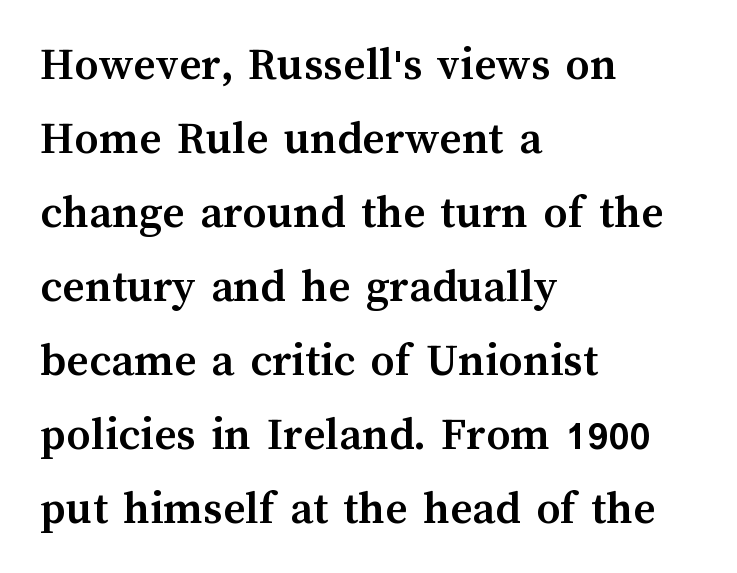
Q: Is the text bold? A: Yes.
Q: Is the text italic (slanted)? A: No, it is upright.
Q: Is the text underlined? A: No.
Q: How is the paragraph aligned? A: Left-aligned.
Q: Is the spacing between letters normal or unusually wide? A: Normal.
Q: Is the spacing between lines tight, normal or loose? A: Normal.
Q: Width (condensed, normal, or wide)? A: Normal.
Q: Stroke contrast? A: Medium.
Q: x-height? A: Medium.
Q: Monospaced? A: No.
